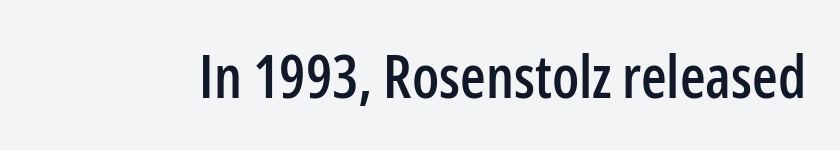
The image shows 59 px condensed sans-serif type, upright; set normal letter spacing, not underlined; low stroke contrast and a medium x-height.
